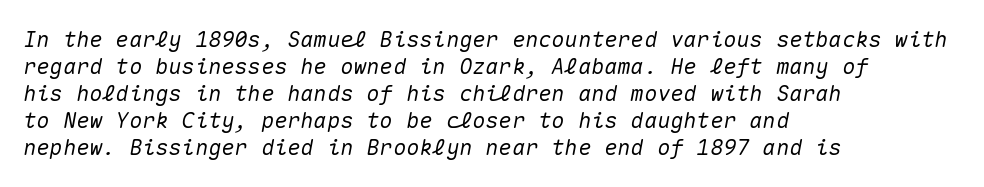
Q: Is the text italic (slanted)? A: Yes, it leans right by about 10 degrees.
Q: Is the text underlined? A: No.
Q: How is the paragraph aligned? A: Left-aligned.
Q: Is the spacing between letters normal or unusually wide? A: Normal.
